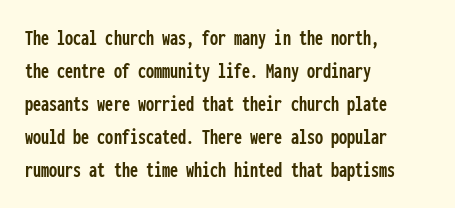
The block of text has a typical density, with ordinary space between rows. Tracking here is standard; glyphs follow each other at the usual distance. The strip under each line holds only bare page. The lettering holds an erect, upright posture throughout. Teacher's note: observe the even left margin — that is flush-left alignment.
